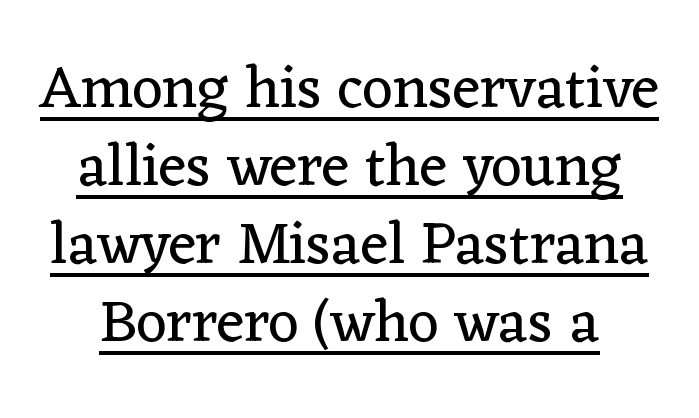
The image shows 60 px regular-weight serif type, upright; set normal line spacing (1.3x), normal letter spacing, underlined; low stroke contrast and a medium x-height.
